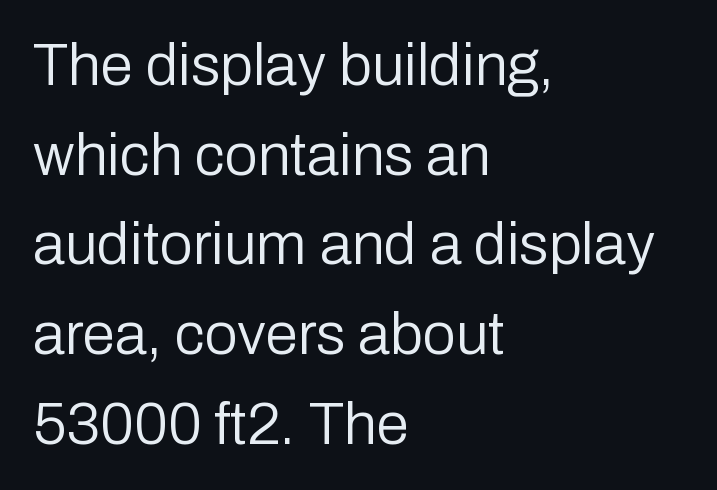
{"serif": "no", "italic": "no", "bold": "no", "weight": "regular", "width": "normal", "stroke_contrast": "low", "x_height": "medium", "monospaced": "no", "underline": "no", "align": "left", "line_spacing": "normal", "line_spacing_ratio": 1.52, "letter_spacing": "normal", "letter_spacing_em": 0.0, "glyph_px": 59}
